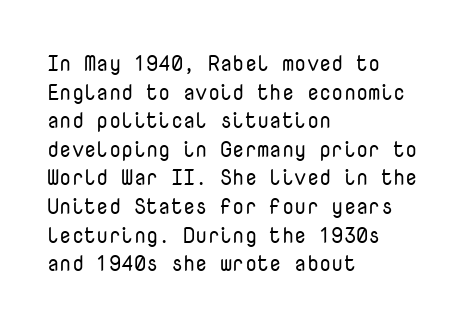
The image shows 22 px text type, upright; set left-aligned, normal line spacing (1.3x), normal letter spacing, not underlined.
